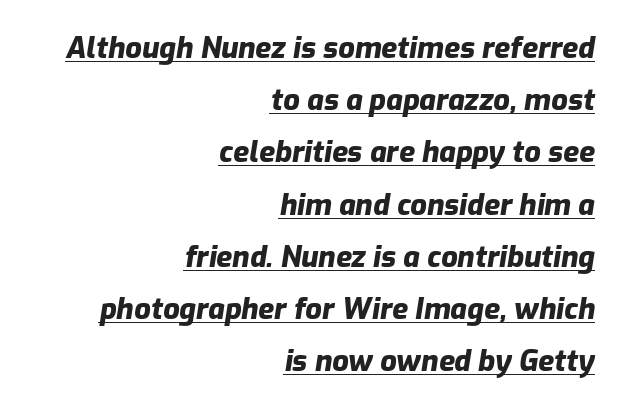
Q: Is the text bold? A: Yes.
Q: Is the text italic (slanted)? A: Yes, it leans right by about 9 degrees.
Q: Is the text underlined? A: Yes.
Q: How is the paragraph aligned? A: Right-aligned.
Q: Is the spacing between letters normal or unusually wide? A: Normal.
Q: Width (condensed, normal, or wide)? A: Normal.
Q: Stroke contrast? A: Low.
Q: x-height? A: Medium.
Q: Monospaced? A: No.
